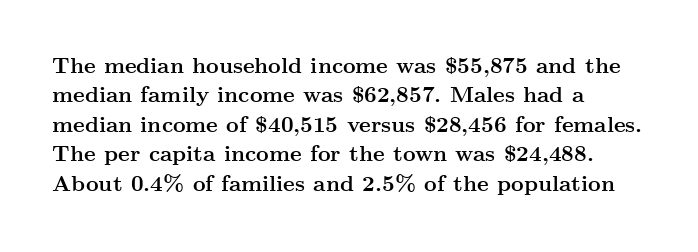
{"italic": "no", "bold": "yes", "underline": "no", "align": "left", "line_spacing": "normal", "line_spacing_ratio": 1.34, "letter_spacing": "normal", "letter_spacing_em": 0.0, "glyph_px": 22}
